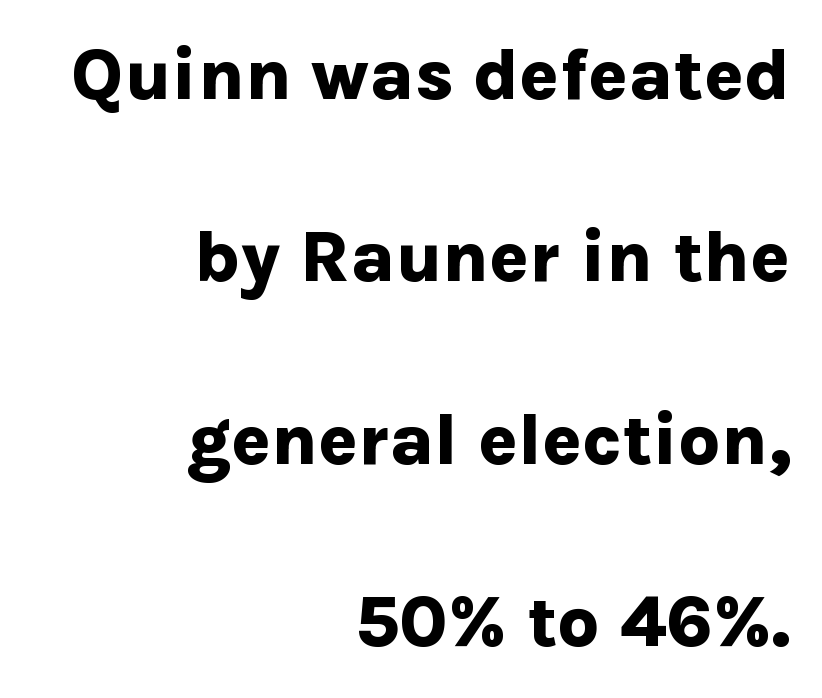
Q: Is the text bold? A: Yes.
Q: Is the text italic (slanted)? A: No, it is upright.
Q: Is the typeface a serif or a sans-serif typeface? A: Sans-serif.
Q: Is the text underlined? A: No.
Q: How is the paragraph aligned? A: Right-aligned.
Q: Is the spacing between letters normal or unusually wide? A: Normal.
Q: Is the spacing between lines tight, normal or loose? A: Loose.
Q: Width (condensed, normal, or wide)? A: Normal.
Q: Stroke contrast? A: Low.
Q: x-height? A: Medium.
Q: Monospaced? A: No.
